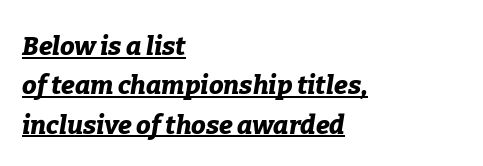
Regarding leading, the lines here are spaced in the standard way. The rendering anchors every line to the left-hand side. The letters sit at their default tracking, neither squeezed nor spread. I'd describe the lettering as bold — thick and assertive. The passage shown leans; its letterforms are oblique.
